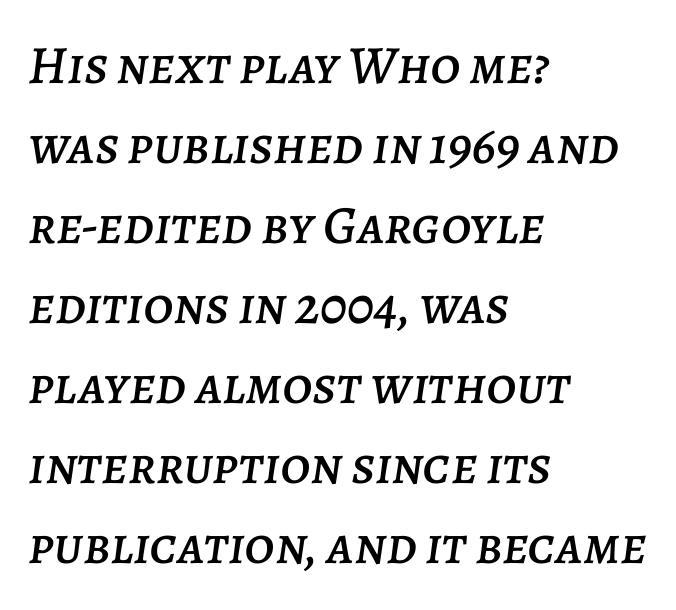
{"italic": "yes", "lean": "right", "slant_degrees": 7, "width": "normal", "stroke_contrast": "low", "x_height": "large", "monospaced": "no", "underline": "no", "align": "left", "line_spacing": "normal", "line_spacing_ratio": 1.48, "letter_spacing": "normal", "letter_spacing_em": 0.0, "glyph_px": 54}
